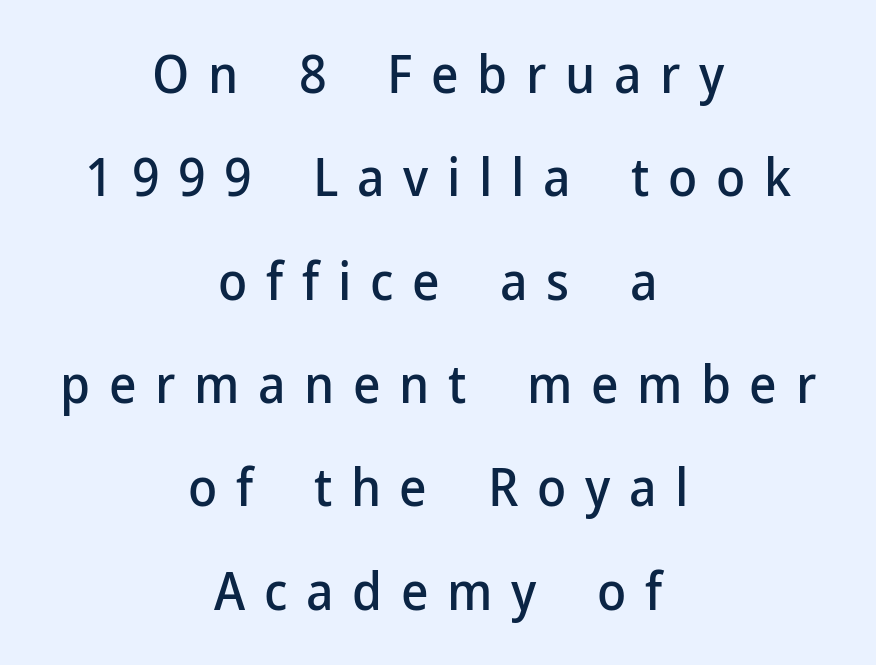
{"serif": "no", "italic": "no", "width": "normal", "stroke_contrast": "low", "x_height": "medium", "monospaced": "no", "underline": "no", "align": "center", "line_spacing": "loose", "line_spacing_ratio": 1.95, "letter_spacing": "wide", "letter_spacing_em": 0.35, "glyph_px": 53}
